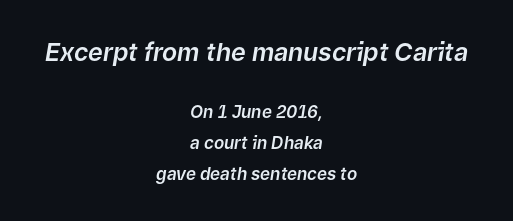
Q: Is the text italic (slanted)? A: Yes, it leans right by about 9 degrees.
Q: Is the text underlined? A: No.
Q: How is the paragraph aligned? A: Centered.
Q: Is the spacing between letters normal or unusually wide? A: Normal.
Q: Which block of text is set in a larger size, the first (top) or the second (bottom)? A: The first (top) one.
